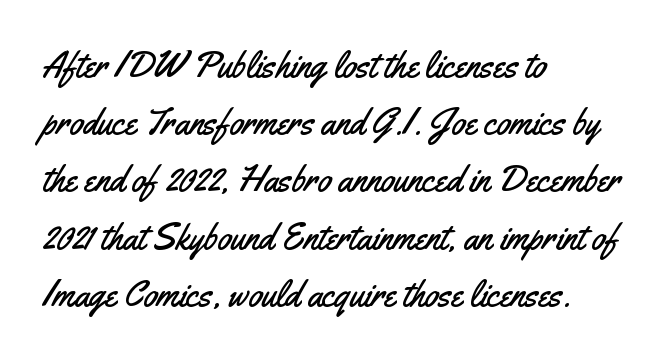
{"serif": "no", "width": "condensed", "stroke_contrast": "medium", "x_height": "small", "monospaced": "no", "underline": "no", "align": "left", "line_spacing": "normal", "line_spacing_ratio": 1.59, "letter_spacing": "normal", "letter_spacing_em": 0.0, "glyph_px": 36}
